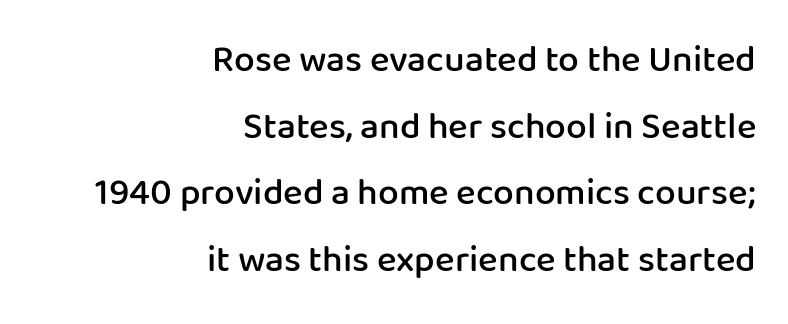
The foot of each line stays bare and open. Unlike italic type, these characters show no tilt at all. The horizontal fit of the characters is conventional and even. Does the type have serifs? No, each stem ends abruptly.
